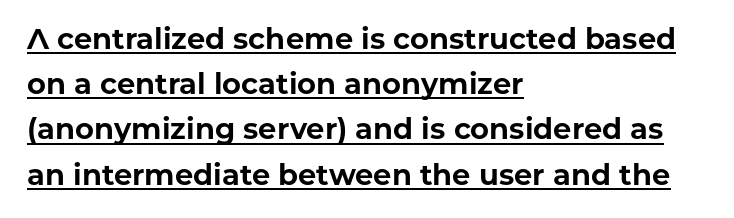
{"serif": "no", "italic": "no", "bold": "yes", "weight": "bold", "width": "normal", "stroke_contrast": "low", "x_height": "medium", "monospaced": "no", "underline": "yes", "align": "left", "line_spacing": "normal", "line_spacing_ratio": 1.56, "letter_spacing": "normal", "letter_spacing_em": 0.0, "glyph_px": 29}
